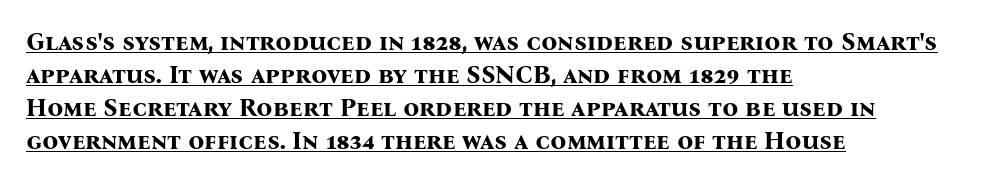
The image shows 25 px bold type, upright; set left-aligned, normal line spacing (1.32x), normal letter spacing, underlined.
